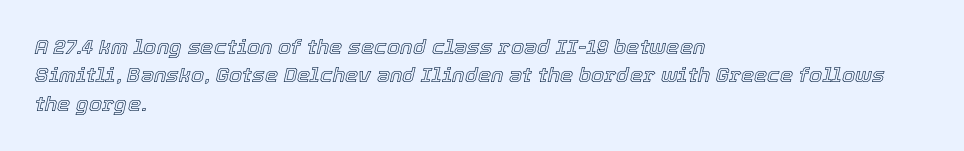
Q: Is the text italic (slanted)? A: Yes, it leans right by about 12 degrees.
Q: Is the text underlined? A: No.
Q: How is the paragraph aligned? A: Left-aligned.
Q: Is the spacing between letters normal or unusually wide? A: Normal.
Q: Is the spacing between lines tight, normal or loose? A: Normal.
